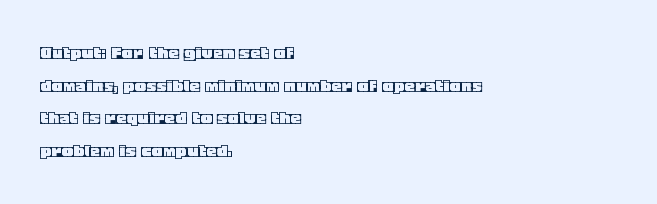
The image shows 21 px text type, upright; set left-aligned, normal line spacing (1.55x), normal letter spacing, not underlined.
